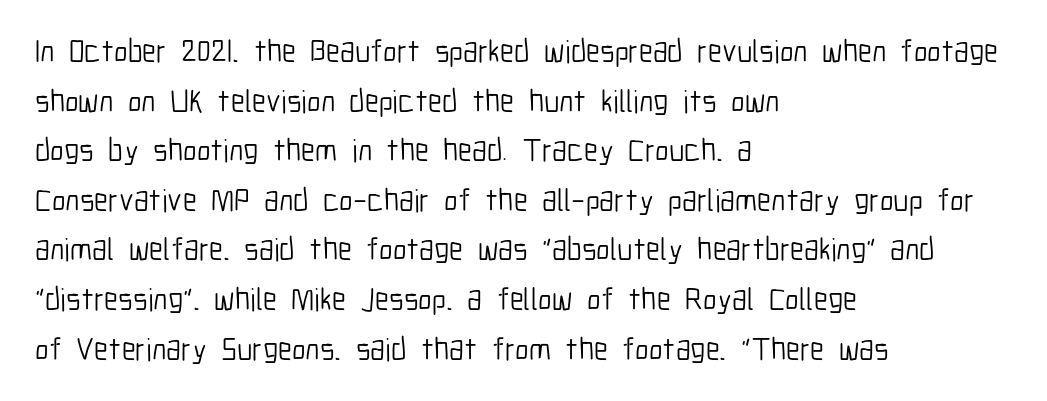
Q: Is the text bold? A: No.
Q: Is the text italic (slanted)? A: No, it is upright.
Q: Is the typeface a serif or a sans-serif typeface? A: Sans-serif.
Q: Is the text underlined? A: No.
Q: How is the paragraph aligned? A: Left-aligned.
Q: Is the spacing between letters normal or unusually wide? A: Normal.
Q: Is the spacing between lines tight, normal or loose? A: Normal.
Q: Width (condensed, normal, or wide)? A: Condensed.
Q: Stroke contrast? A: Low.
Q: x-height? A: Medium.
Q: Monospaced? A: No.
